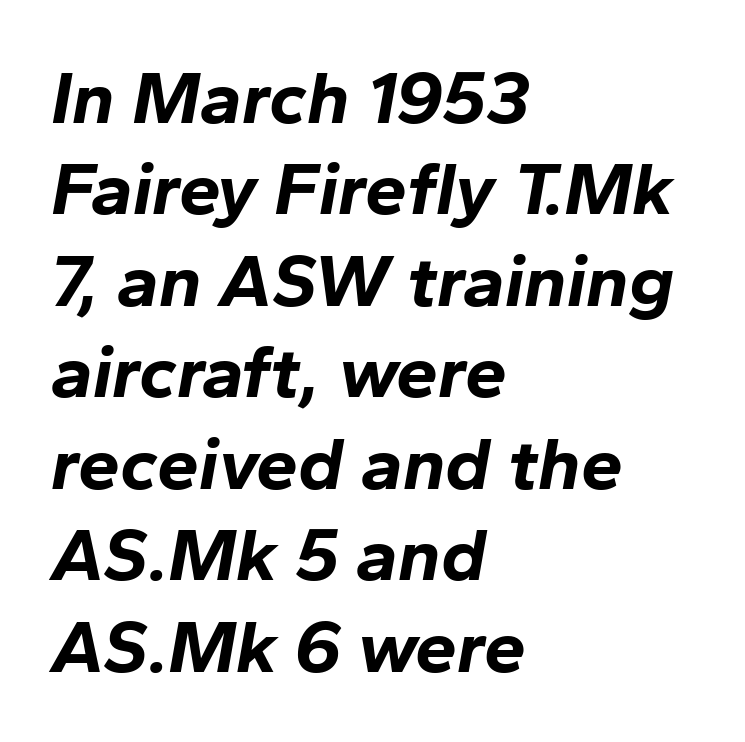
{"italic": "yes", "lean": "right", "slant_degrees": 10, "bold": "yes", "weight": "bold", "width": "normal", "stroke_contrast": "low", "x_height": "medium", "monospaced": "no", "underline": "no", "align": "left", "line_spacing_ratio": 1.22, "letter_spacing": "normal", "letter_spacing_em": 0.0, "glyph_px": 75}
